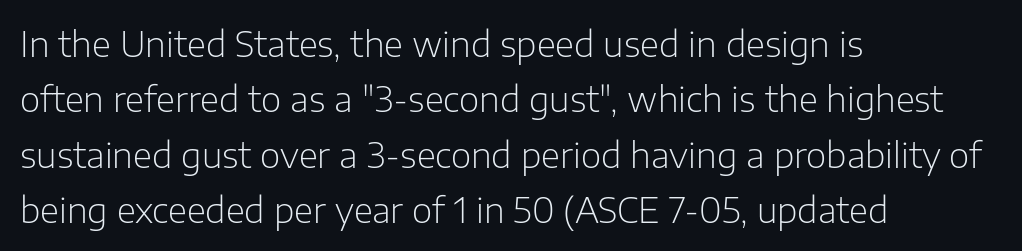
The image shows 35 px light sans-serif type, upright; set left-aligned, normal line spacing (1.58x), normal letter spacing, not underlined; low stroke contrast and a medium x-height.
